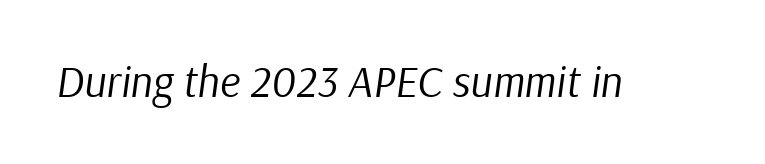
{"italic": "yes", "lean": "right", "slant_degrees": 9, "bold": "no", "weight": "regular", "width": "normal", "stroke_contrast": "low", "x_height": "medium", "monospaced": "no", "underline": "no", "letter_spacing": "normal", "letter_spacing_em": 0.0, "glyph_px": 44}
